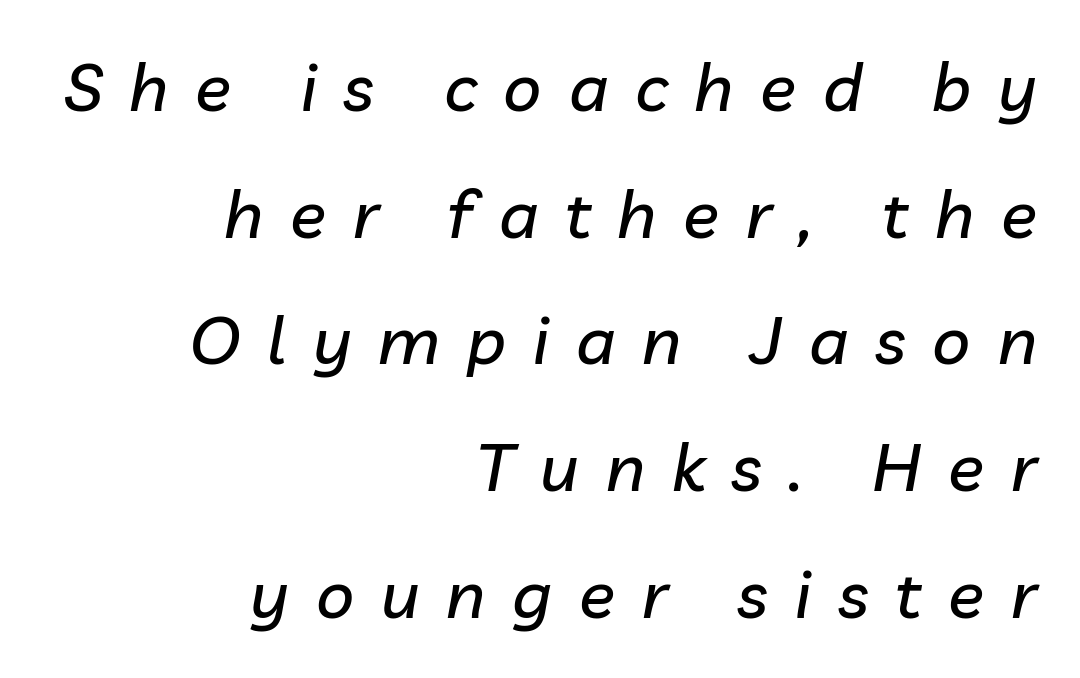
{"italic": "yes", "lean": "right", "slant_degrees": 10, "width": "normal", "stroke_contrast": "low", "x_height": "medium", "monospaced": "no", "underline": "no", "align": "right", "line_spacing_ratio": 1.89, "letter_spacing": "wide", "letter_spacing_em": 0.4, "glyph_px": 67}
